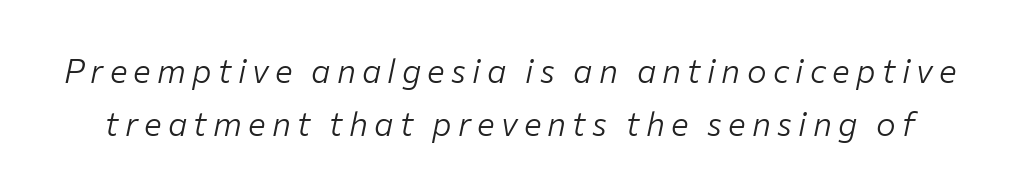
{"italic": "yes", "lean": "right", "slant_degrees": 12, "bold": "no", "weight": "light", "width": "normal", "stroke_contrast": "low", "x_height": "medium", "monospaced": "no", "underline": "no", "line_spacing": "normal", "line_spacing_ratio": 1.62, "glyph_px": 33}
